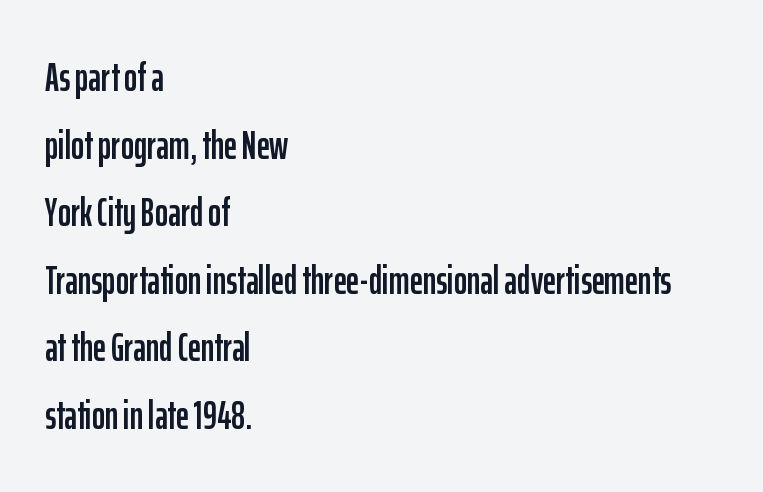
Q: Is the text italic (slanted)? A: No, it is upright.
Q: Is the typeface a serif or a sans-serif typeface? A: Sans-serif.
Q: Is the text underlined? A: No.
Q: How is the paragraph aligned? A: Left-aligned.
Q: Is the spacing between letters normal or unusually wide? A: Normal.
Q: Is the spacing between lines tight, normal or loose? A: Normal.
Q: Width (condensed, normal, or wide)? A: Condensed.
Q: Stroke contrast? A: Low.
Q: x-height? A: Medium.
Q: Monospaced? A: No.
